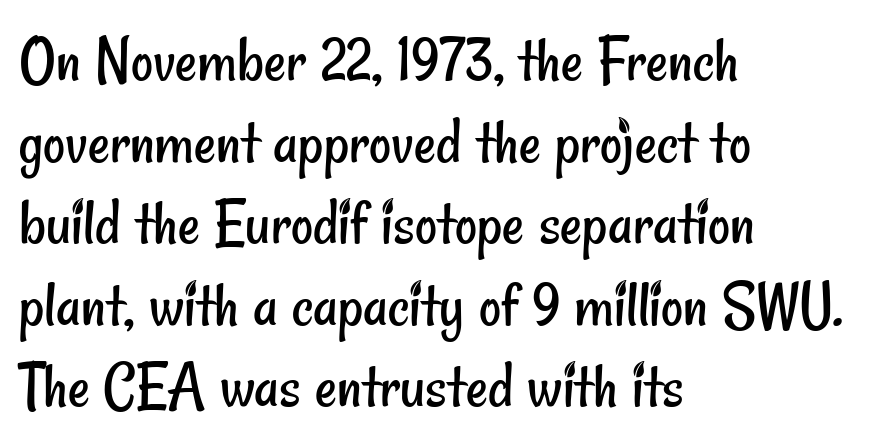
Compared with a typical body face, this is equally light or lighter still. Is this a sans? Yes — the strokes have no serifs. Default kerning and tracking; the words read as compact shapes. This sample has the flowing, uneven cadence of proportional lettering. Where is the straight margin? On the left. Descender tails drop into unmarked territory.
